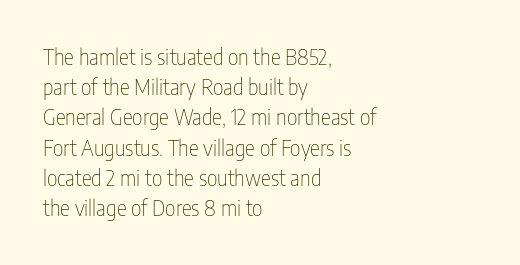
{"italic": "no", "bold": "no", "underline": "no", "align": "left", "line_spacing": "normal", "line_spacing_ratio": 1.44, "letter_spacing": "normal", "letter_spacing_em": 0.0, "glyph_px": 21}
